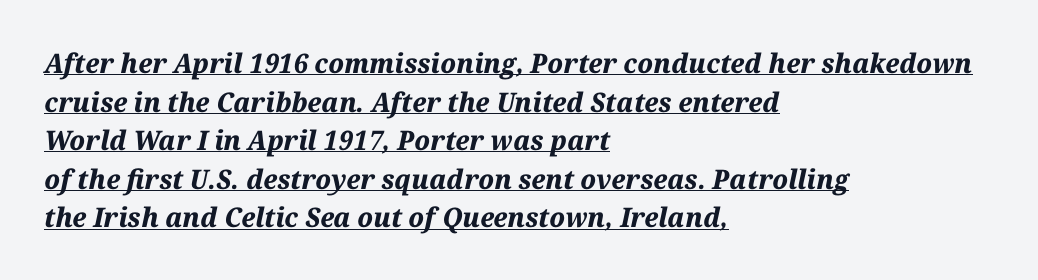
{"italic": "yes", "lean": "right", "slant_degrees": 12, "bold": "yes", "underline": "yes", "align": "left", "line_spacing": "normal", "line_spacing_ratio": 1.43, "letter_spacing": "normal", "letter_spacing_em": 0.0, "glyph_px": 27}
